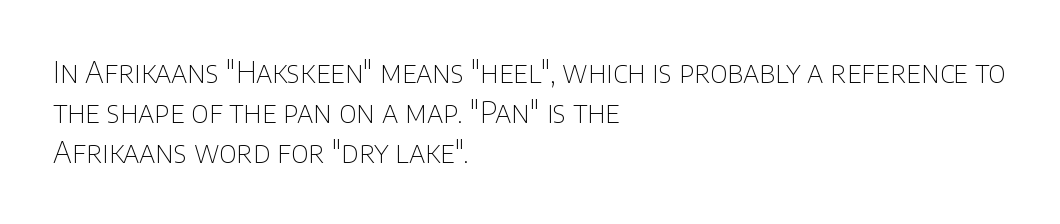
Students, note that the glyphs here touch the page at normal intervals. Just letters on the line, the space beneath them empty. No chunkiness to these letters — they're not bold. Does the lettering tilt? It doesn't — this is upright. Line beginnings align vertically; line endings do not.
